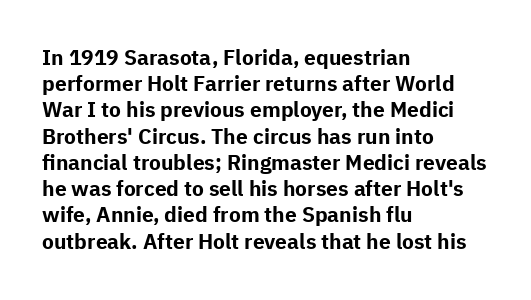
Does the weight exceed regular? Yes, all the way to bold. A typesetter would mark this as roman, not italic. The glyphs are unaccompanied by any horizontal stroke below them. Interline gaps are of average width in this sample. The horizontal fit of the characters is conventional and even.
